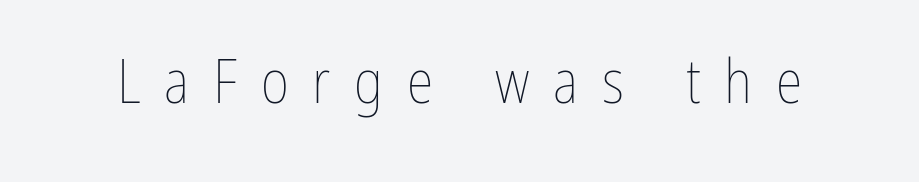
Ink coverage per letter is moderate at most. Descenders are the only things crossing below the line. Posture: vertical. Words appear elongated and porous because spacing is wide. Think of a printed novel: that variable character pitch is what you see here.
